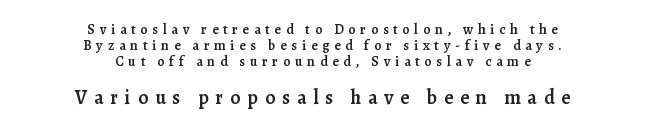
Q: Is the text bold? A: Semi-bold.
Q: Is the text italic (slanted)? A: No, it is upright.
Q: Is the text underlined? A: No.
Q: How is the paragraph aligned? A: Centered.
Q: Is the spacing between letters normal or unusually wide? A: Unusually wide.
Q: Is the spacing between lines tight, normal or loose? A: Tight.
Q: Which block of text is set in a larger size, the first (top) or the second (bottom)? A: The second (bottom) one.
